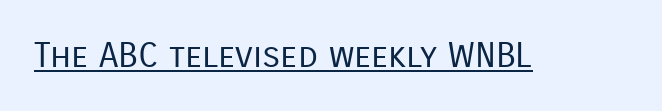
This sample uses an upright cut, with every glyph sitting square on the baseline. Do the characters align in a grid? No, the font is proportional. This is sans-serif lettering, the kind often seen on screens and signage. The type is set solid horizontally, with unmodified tracking. The cut favours lightness, reaching ordinary text weight at its darkest.
